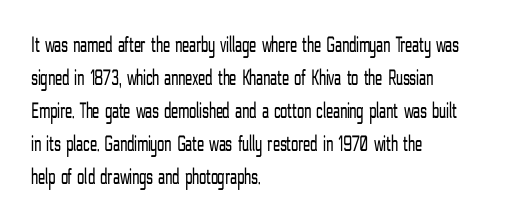
The image shows 23 px text type, upright; set left-aligned, normal line spacing (1.44x), normal letter spacing, not underlined.
